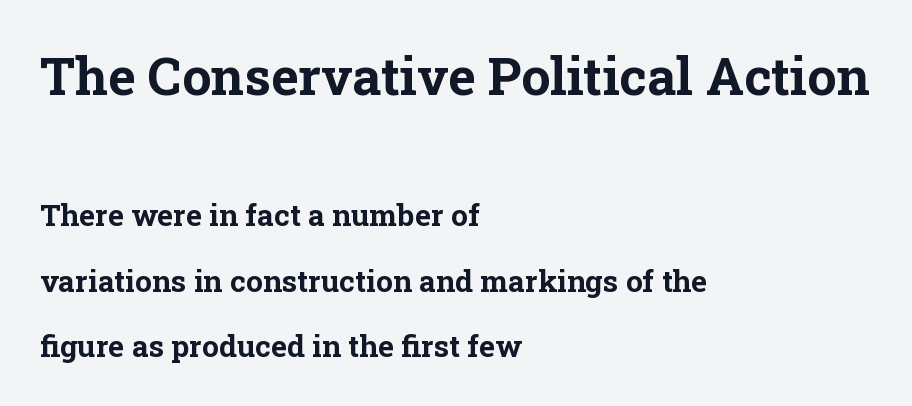
{"serif": "yes", "italic": "no", "bold": "yes", "weight": "bold", "width": "normal", "stroke_contrast": "low", "x_height": "medium", "monospaced": "no", "underline": "no", "align": "left", "line_spacing": "loose", "line_spacing_ratio": 2.17, "letter_spacing": "normal", "letter_spacing_em": 0.0, "larger_block": "first", "size_ratio": 1.73, "glyph_px": 52}
